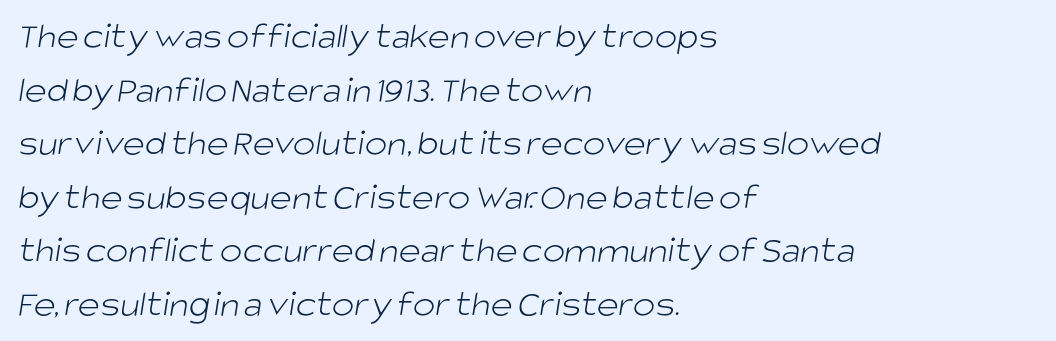
{"serif": "no", "bold": "no", "weight": "light", "width": "normal", "stroke_contrast": "low", "x_height": "large", "monospaced": "no", "underline": "no", "align": "left", "line_spacing": "normal", "line_spacing_ratio": 1.41, "letter_spacing": "normal", "letter_spacing_em": 0.0, "glyph_px": 38}
